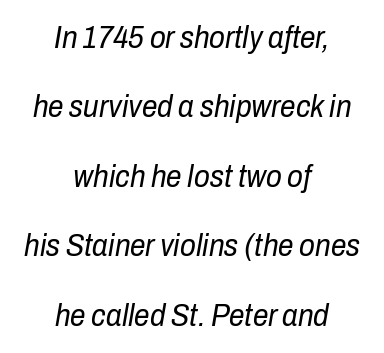
Q: Is the text bold? A: No.
Q: Is the text italic (slanted)? A: Yes, it leans right by about 10 degrees.
Q: Is the text underlined? A: No.
Q: How is the paragraph aligned? A: Centered.
Q: Is the spacing between letters normal or unusually wide? A: Normal.
Q: Is the spacing between lines tight, normal or loose? A: Loose.
Q: Width (condensed, normal, or wide)? A: Condensed.
Q: Stroke contrast? A: Low.
Q: x-height? A: Medium.
Q: Monospaced? A: No.
